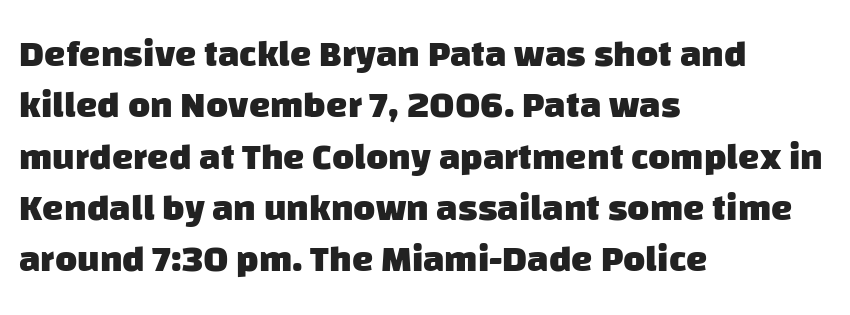
{"serif": "no", "bold": "yes", "weight": "heavy", "width": "normal", "stroke_contrast": "low", "x_height": "large", "monospaced": "no", "underline": "no", "align": "left", "line_spacing": "normal", "line_spacing_ratio": 1.35, "letter_spacing": "normal", "letter_spacing_em": 0.0, "glyph_px": 38}
